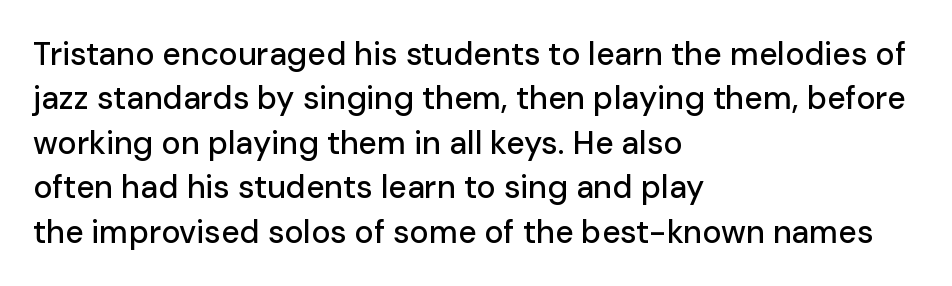
The image shows 32 px sans-serif type, upright; set left-aligned, normal line spacing (1.39x), normal letter spacing, not underlined; low stroke contrast and a medium x-height.
